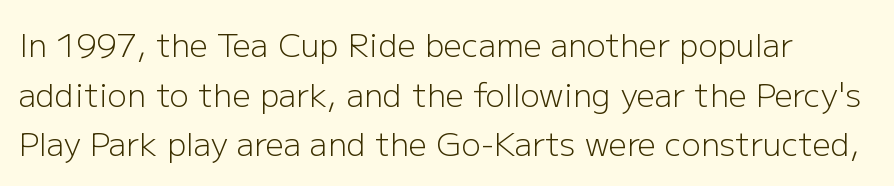
Characters remain perfectly vertical along every line. The rendering uses natural spacing where letterforms have individual widths. Between one letter and the next there's only the usual sliver of space. Nothing heavy about these letters — not bold at all. The space beneath each line is pristine and unruled.
